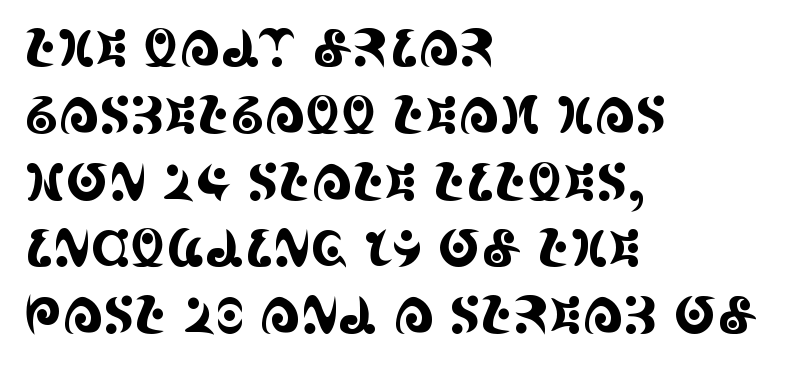
Q: Is the text italic (slanted)? A: No, it is upright.
Q: Is the typeface a serif or a sans-serif typeface? A: Serif.
Q: Is the text underlined? A: No.
Q: How is the paragraph aligned? A: Left-aligned.
Q: Is the spacing between letters normal or unusually wide? A: Normal.
Q: Is the spacing between lines tight, normal or loose? A: Normal.
Q: Width (condensed, normal, or wide)? A: Condensed.
Q: x-height? A: Large.
Q: Monospaced? A: No.
